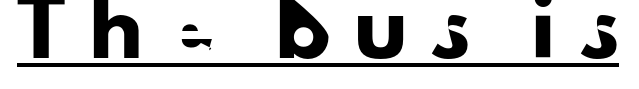
{"serif": "no", "italic": "no", "width": "normal", "stroke_contrast": "low", "x_height": "small", "monospaced": "no", "underline": "yes", "letter_spacing": "wide", "letter_spacing_em": 0.43, "glyph_px": 54}
